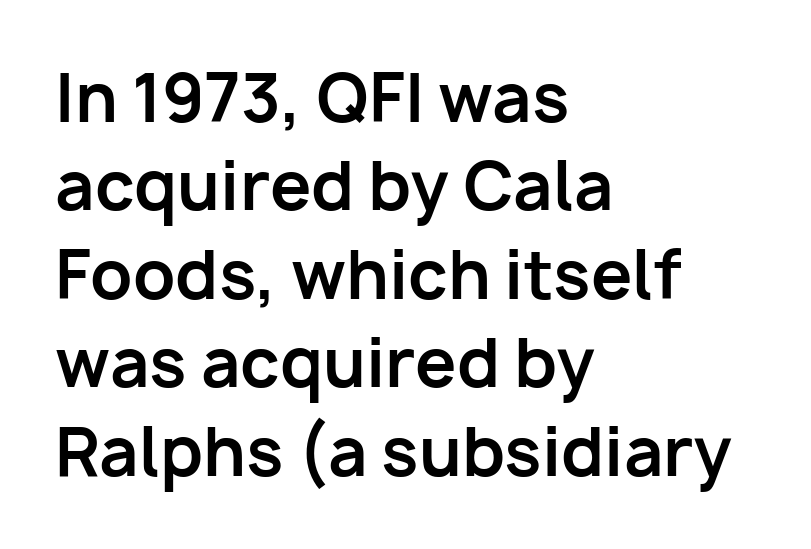
Varying glyph widths throughout — classic text-font behaviour. Notice how the stems are strictly vertical — no italics here. Line spacing here is normal. Set as a true bold cut, around the 700 mark. These lines are set flush left with a ragged right edge. Descender tails drop into unmarked territory.
